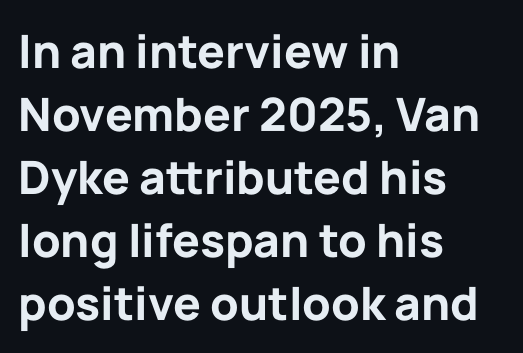
The image shows 46 px bold sans-serif type, upright; set left-aligned, normal line spacing (1.37x), normal letter spacing, not underlined; low stroke contrast and a medium x-height.
